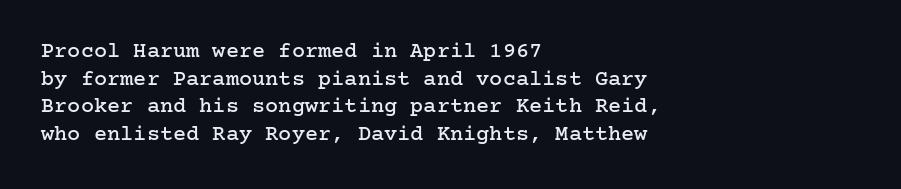
Q: Is the text italic (slanted)? A: No, it is upright.
Q: Is the text underlined? A: No.
Q: How is the paragraph aligned? A: Left-aligned.
Q: Is the spacing between letters normal or unusually wide? A: Normal.
Q: Is the spacing between lines tight, normal or loose? A: Normal.
